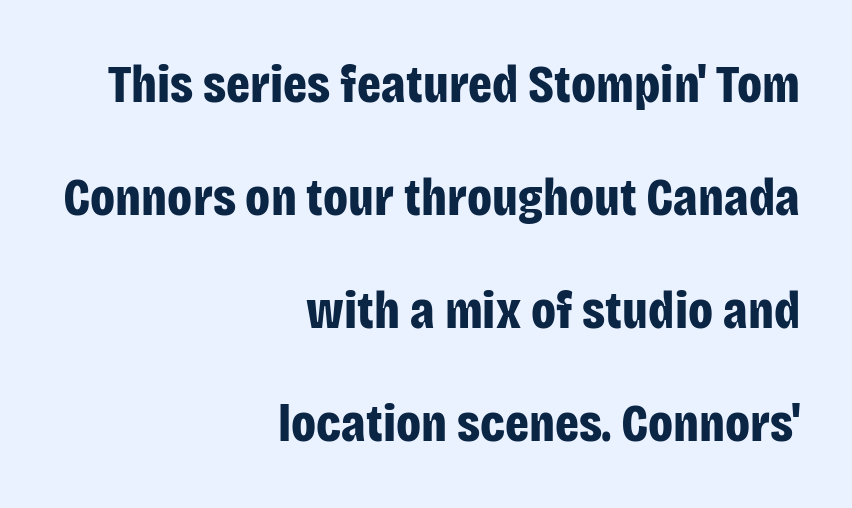
This is sans-serif lettering, the kind often seen on screens and signage. Descenders are the only things crossing below the line. Between one letter and the next there's only the usual sliver of space. Italic: no, the glyphs are upright roman. Typesetter's note: full bold, strokes at maximum text heaviness. The rendering anchors every line to the right-hand side.
